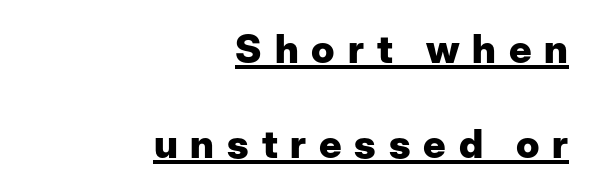
{"serif": "no", "italic": "no", "bold": "yes", "weight": "heavy", "width": "normal", "stroke_contrast": "low", "x_height": "medium", "monospaced": "no", "underline": "yes", "align": "right", "line_spacing": "loose", "line_spacing_ratio": 2.44, "letter_spacing": "wide", "letter_spacing_em": 0.33, "glyph_px": 39}
